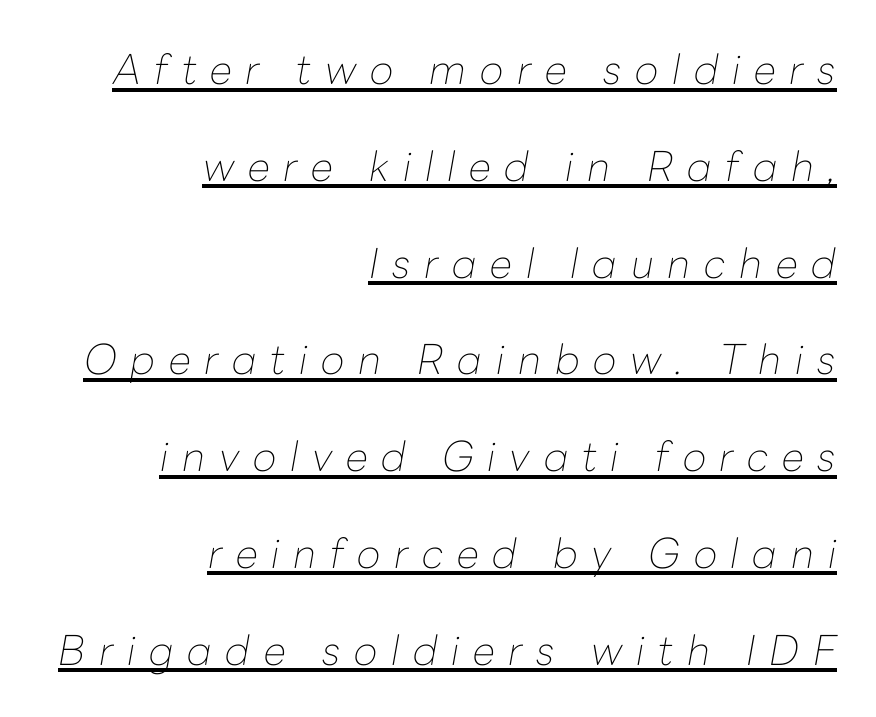
How are the letters spaced? Widely, with obvious added tracking. No letter is thick-stroked: the sample isn't bold. Here the designer chose a conventional face with non-uniform glyph widths. Line endings align vertically; line beginnings do not.
